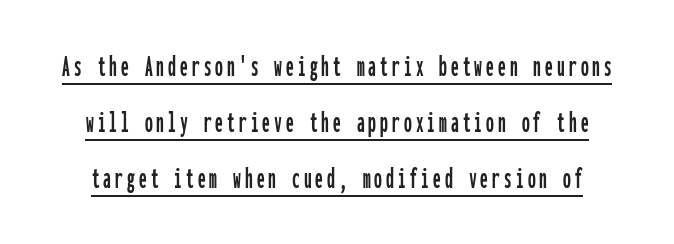
The rendering uses typewriter-style spacing with identical character cells. Somebody hit Ctrl+U on this one — the words are underlined. Posture: vertical. To sum up the face: it is a sans, with no serifs.
